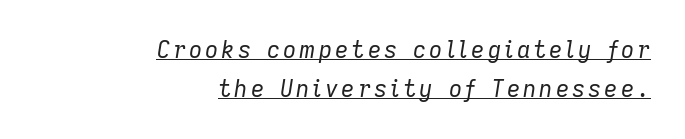
Quick note: underline on. Italic? Definitely — the glyphs are oblique. Students, observe: this is what conventionally led text looks like. The font is comparable to plain body text, perhaps lighter. Typeset ragged left — the right edge is the straight one.
